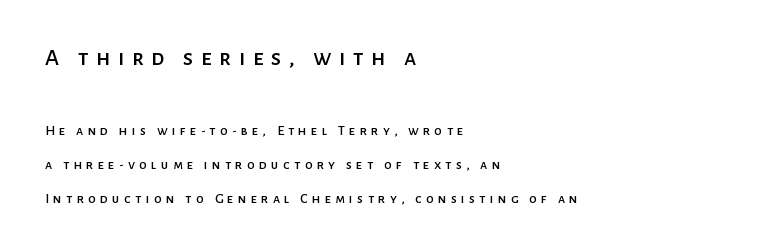
{"italic": "no", "underline": "no", "align": "left", "line_spacing": "loose", "line_spacing_ratio": 2.43, "letter_spacing": "wide", "letter_spacing_em": 0.31, "larger_block": "first", "size_ratio": 1.71, "glyph_px": 24}
